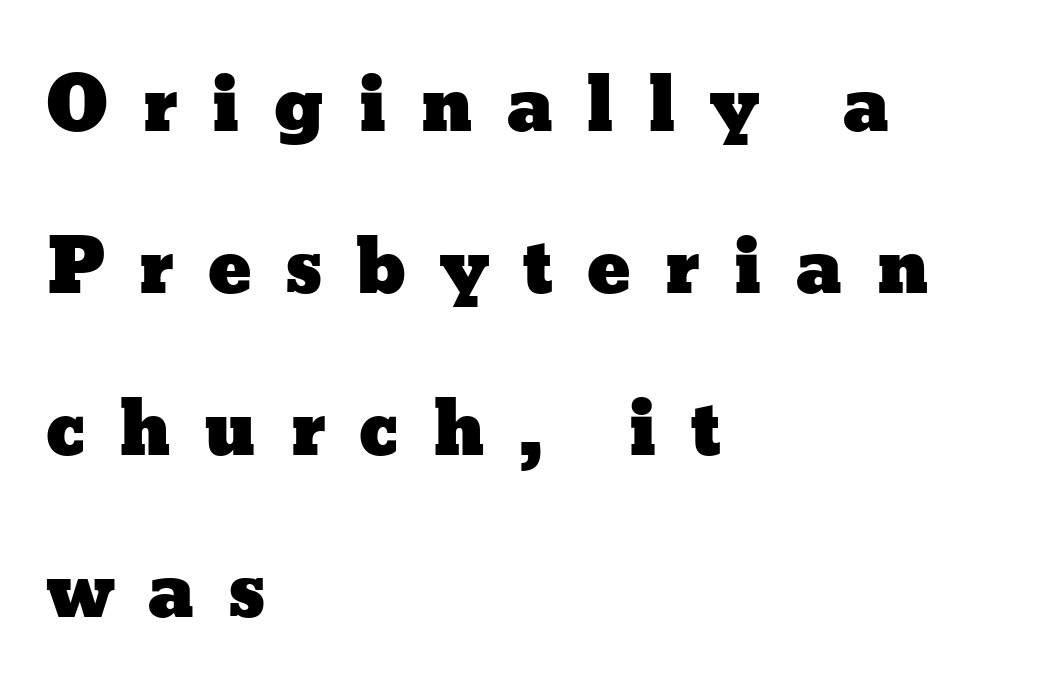
Q: Is the text italic (slanted)? A: No, it is upright.
Q: Is the text underlined? A: No.
Q: How is the paragraph aligned? A: Left-aligned.
Q: Is the spacing between letters normal or unusually wide? A: Unusually wide.
Q: Is the spacing between lines tight, normal or loose? A: Loose.
Q: Width (condensed, normal, or wide)? A: Wide.
Q: Stroke contrast? A: Low.
Q: x-height? A: Medium.
Q: Monospaced? A: No.
